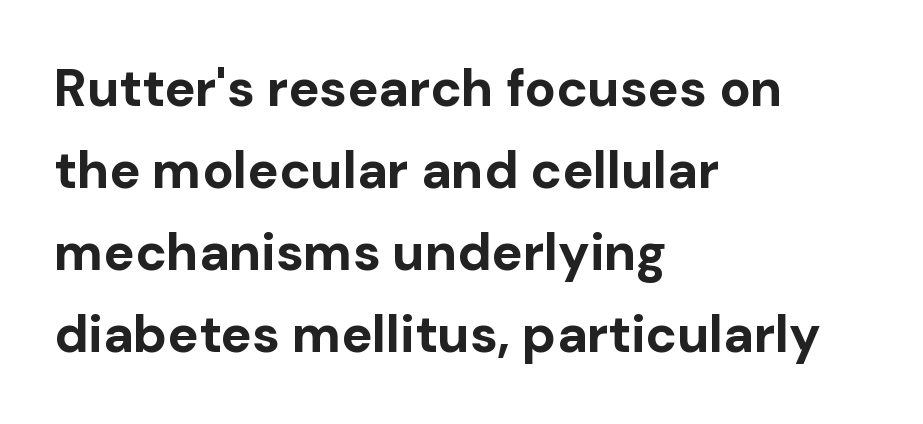
The image shows 52 px bold sans-serif type, upright; set left-aligned, normal line spacing (1.58x), normal letter spacing, not underlined; low stroke contrast and a medium x-height.
